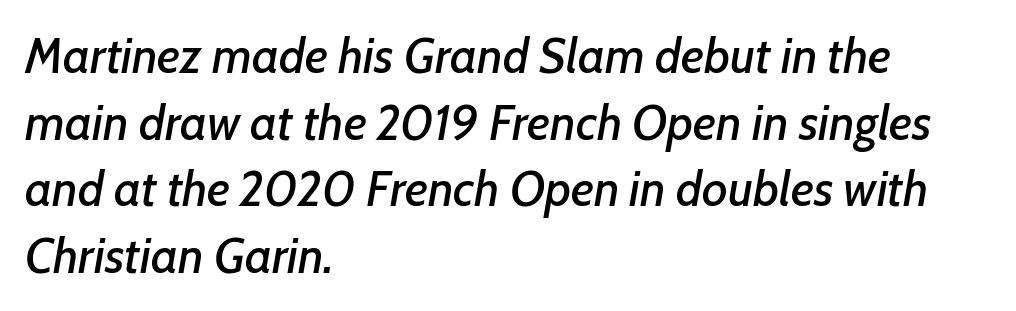
Q: Is the text italic (slanted)? A: Yes, it leans right by about 7 degrees.
Q: Is the text underlined? A: No.
Q: How is the paragraph aligned? A: Left-aligned.
Q: Is the spacing between letters normal or unusually wide? A: Normal.
Q: Is the spacing between lines tight, normal or loose? A: Normal.
Q: Width (condensed, normal, or wide)? A: Normal.
Q: Stroke contrast? A: Low.
Q: x-height? A: Medium.
Q: Monospaced? A: No.
